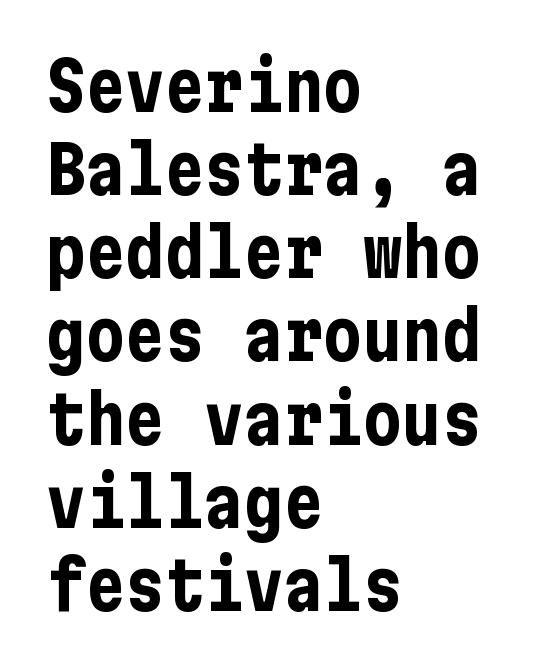
The image shows 66 px bold, condensed sans-serif type, upright; set left-aligned, normal line spacing (1.26x), normal letter spacing, not underlined; low stroke contrast and a medium x-height.
